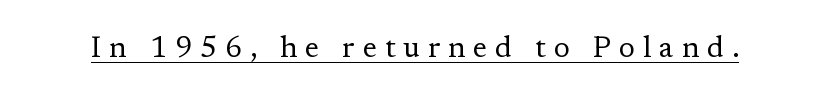
The image shows 29 px regular-weight serif type, upright; set unusually wide letter spacing (+0.28 em), underlined; low stroke contrast and a medium x-height.
